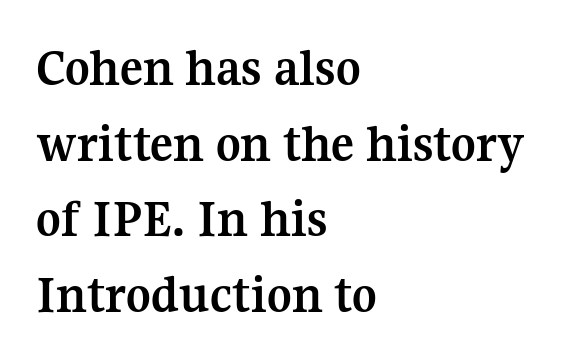
Q: Is the text bold? A: Yes.
Q: Is the text italic (slanted)? A: No, it is upright.
Q: Is the typeface a serif or a sans-serif typeface? A: Serif.
Q: Is the text underlined? A: No.
Q: How is the paragraph aligned? A: Left-aligned.
Q: Is the spacing between letters normal or unusually wide? A: Normal.
Q: Is the spacing between lines tight, normal or loose? A: Normal.
Q: Width (condensed, normal, or wide)? A: Normal.
Q: Stroke contrast? A: Medium.
Q: x-height? A: Medium.
Q: Monospaced? A: No.
